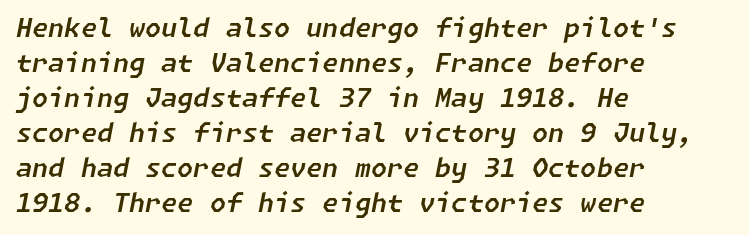
Q: Is the text italic (slanted)? A: Yes, it leans right by about 11 degrees.
Q: Is the text underlined? A: No.
Q: How is the paragraph aligned? A: Left-aligned.
Q: Is the spacing between letters normal or unusually wide? A: Normal.
Q: Is the spacing between lines tight, normal or loose? A: Normal.
